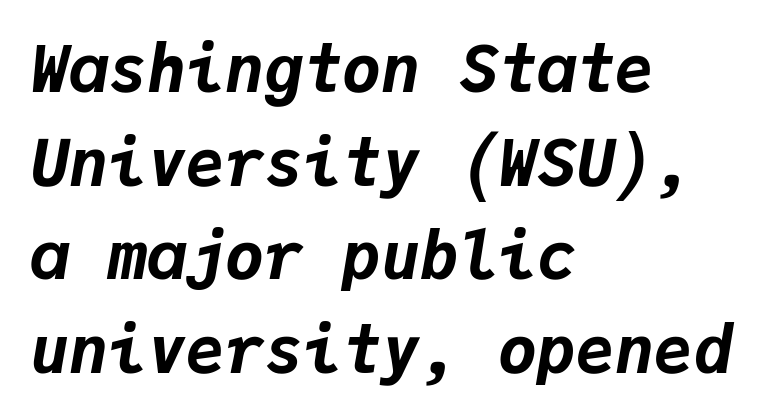
Q: Is the text bold? A: Yes.
Q: Is the text italic (slanted)? A: Yes, it leans right by about 9 degrees.
Q: Is the text underlined? A: No.
Q: How is the paragraph aligned? A: Left-aligned.
Q: Is the spacing between letters normal or unusually wide? A: Normal.
Q: Is the spacing between lines tight, normal or loose? A: Normal.
Q: Width (condensed, normal, or wide)? A: Normal.
Q: Stroke contrast? A: Low.
Q: x-height? A: Medium.
Q: Monospaced? A: Yes.
